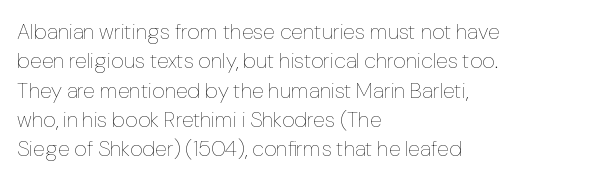
Q: Is the text bold? A: No.
Q: Is the text italic (slanted)? A: No, it is upright.
Q: Is the text underlined? A: No.
Q: How is the paragraph aligned? A: Left-aligned.
Q: Is the spacing between letters normal or unusually wide? A: Normal.
Q: Is the spacing between lines tight, normal or loose? A: Normal.
